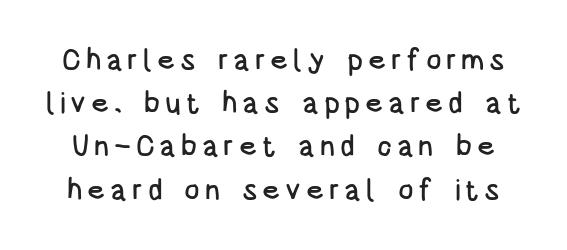
The image shows 29 px condensed sans-serif type, upright; set normal line spacing (1.49x), not underlined; low stroke contrast and a large x-height.
